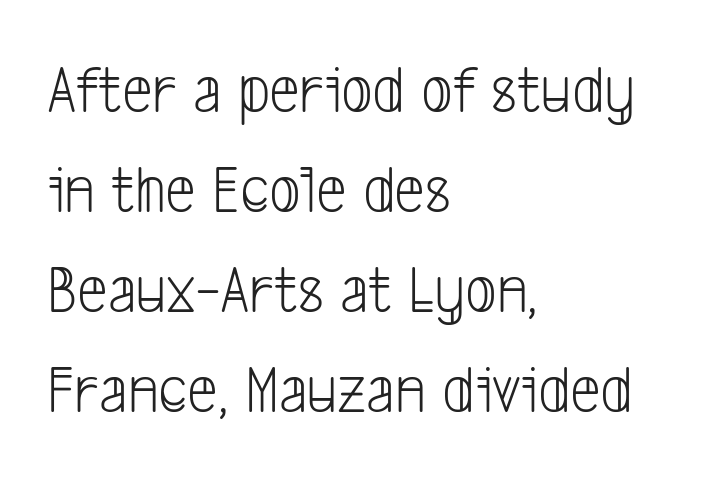
Is there much room between lines? A standard amount, neither cramped nor airy. Only glyphs here, with clear space below each row. This reads as an unemphasized weight, regular at the heaviest. Think of a printed novel: that variable character pitch is what you see here.
